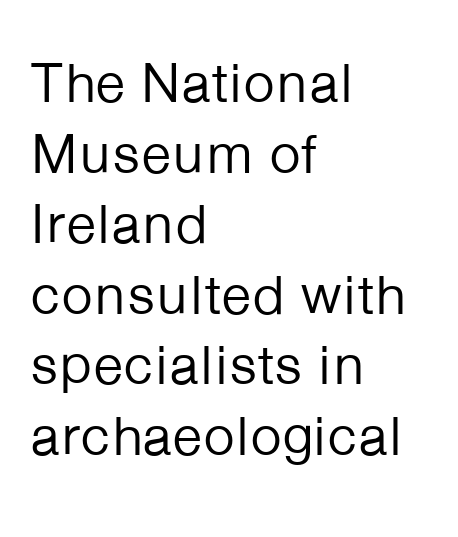
Inter-character spacing is left at the font's built-in metrics. The letters advance in unequal steps, a hallmark of proportional type. Stroke mass is kept to a normal reading level or below. Quick note: underline off. The face used here is a sans, in the tradition of grotesques and geometrics.
